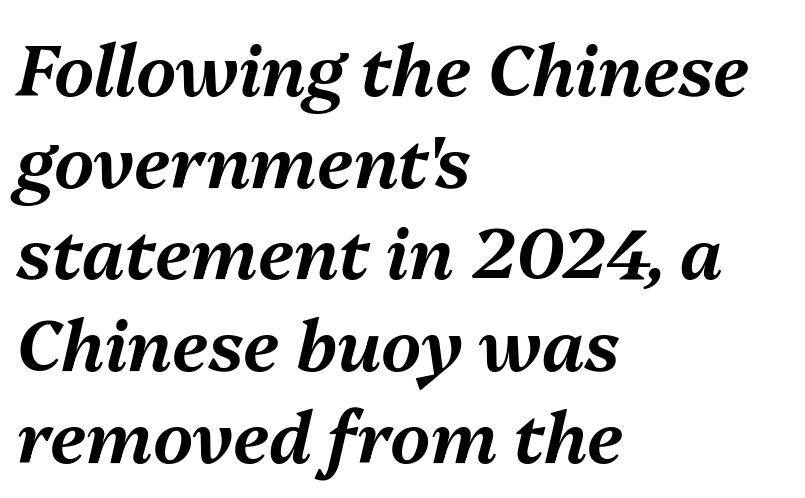
{"italic": "yes", "lean": "right", "slant_degrees": 13, "width": "normal", "stroke_contrast": "medium", "x_height": "medium", "monospaced": "no", "underline": "no", "align": "left", "line_spacing": "normal", "line_spacing_ratio": 1.31, "letter_spacing": "normal", "letter_spacing_em": 0.0, "glyph_px": 70}
